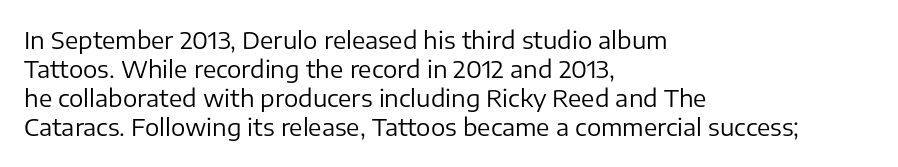
The strokes carry an ordinary text weight at most. Default kerning and tracking; the words read as compact shapes. The gap between lines stays unmarked. Does the lettering tilt? It doesn't — this is upright.
